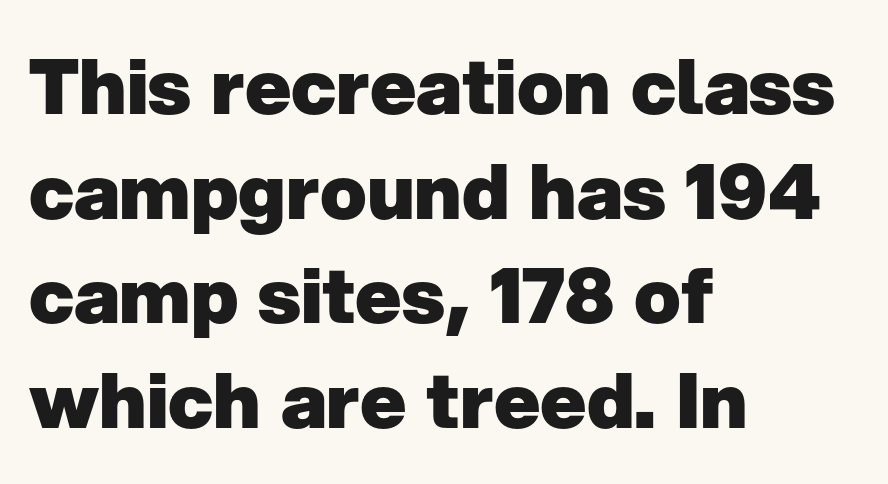
{"serif": "no", "italic": "no", "bold": "yes", "weight": "heavy", "width": "normal", "stroke_contrast": "low", "x_height": "medium", "monospaced": "no", "underline": "no", "align": "left", "line_spacing": "normal", "line_spacing_ratio": 1.36, "letter_spacing": "normal", "letter_spacing_em": 0.0, "glyph_px": 77}
